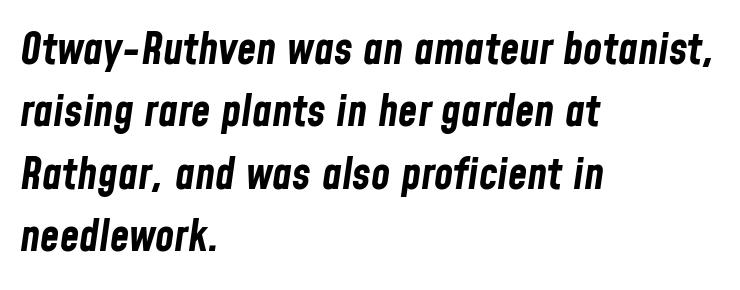
The image shows 44 px bold, condensed type, italic (leaning right); set left-aligned, normal line spacing (1.42x), normal letter spacing, not underlined; low stroke contrast and a medium x-height.
